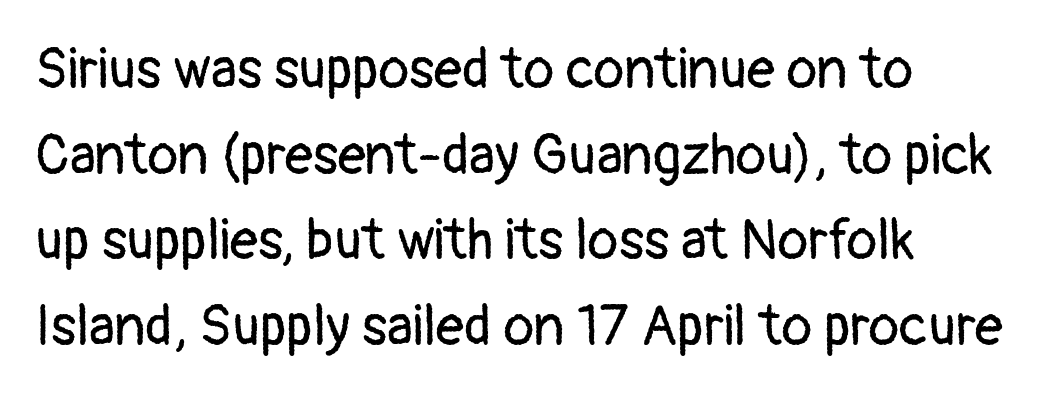
Q: Is the text bold? A: No.
Q: Is the text italic (slanted)? A: No, it is upright.
Q: Is the typeface a serif or a sans-serif typeface? A: Sans-serif.
Q: Is the text underlined? A: No.
Q: How is the paragraph aligned? A: Left-aligned.
Q: Is the spacing between letters normal or unusually wide? A: Normal.
Q: Is the spacing between lines tight, normal or loose? A: Normal.
Q: Width (condensed, normal, or wide)? A: Normal.
Q: Stroke contrast? A: Low.
Q: x-height? A: Medium.
Q: Monospaced? A: No.
